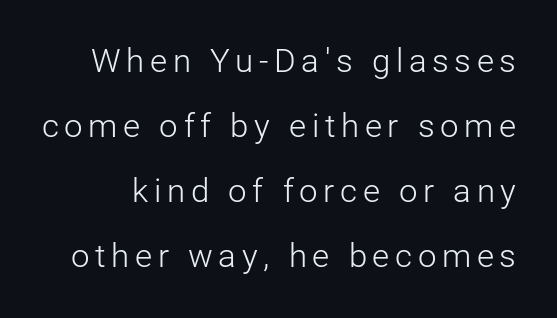
{"serif": "no", "italic": "no", "bold": "no", "weight": "light", "width": "normal", "stroke_contrast": "low", "x_height": "medium", "monospaced": "no", "underline": "no", "line_spacing": "loose", "line_spacing_ratio": 1.97, "glyph_px": 33}
